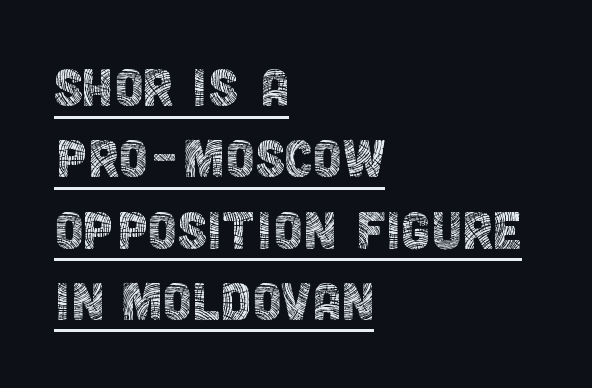
{"serif": "no", "italic": "no", "bold": "no", "weight": "thin", "width": "condensed", "x_height": "large", "monospaced": "no", "underline": "yes", "align": "left", "line_spacing": "tight", "line_spacing_ratio": 1.08, "letter_spacing": "normal", "letter_spacing_em": 0.0, "glyph_px": 66}
